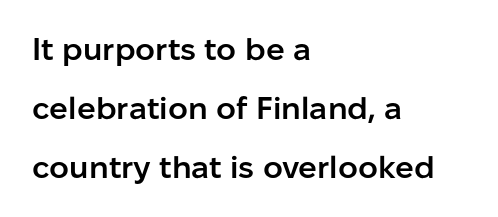
Q: Is the text bold? A: Semi-bold.
Q: Is the text italic (slanted)? A: No, it is upright.
Q: Is the typeface a serif or a sans-serif typeface? A: Sans-serif.
Q: Is the text underlined? A: No.
Q: How is the paragraph aligned? A: Left-aligned.
Q: Is the spacing between letters normal or unusually wide? A: Normal.
Q: Is the spacing between lines tight, normal or loose? A: Loose.
Q: Width (condensed, normal, or wide)? A: Normal.
Q: Stroke contrast? A: Low.
Q: x-height? A: Medium.
Q: Monospaced? A: No.
